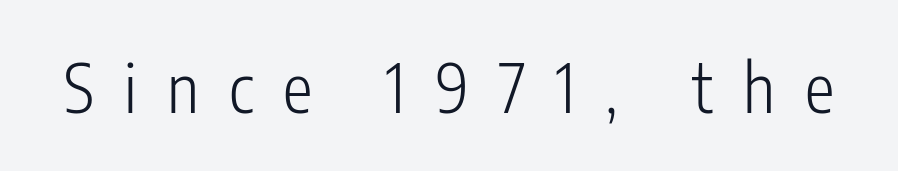
Q: Is the text bold? A: No.
Q: Is the text italic (slanted)? A: No, it is upright.
Q: Is the typeface a serif or a sans-serif typeface? A: Sans-serif.
Q: Is the text underlined? A: No.
Q: Is the spacing between letters normal or unusually wide? A: Unusually wide.
Q: Width (condensed, normal, or wide)? A: Condensed.
Q: Stroke contrast? A: Low.
Q: x-height? A: Medium.
Q: Monospaced? A: No.
